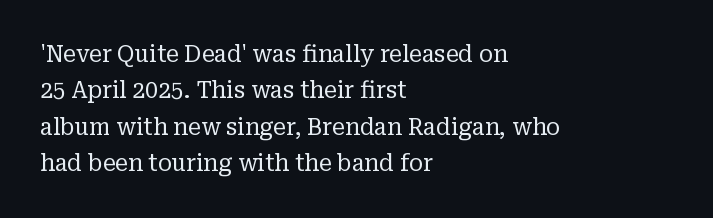
The image shows 23 px text type, upright; set left-aligned, normal line spacing (1.58x), normal letter spacing, not underlined.
